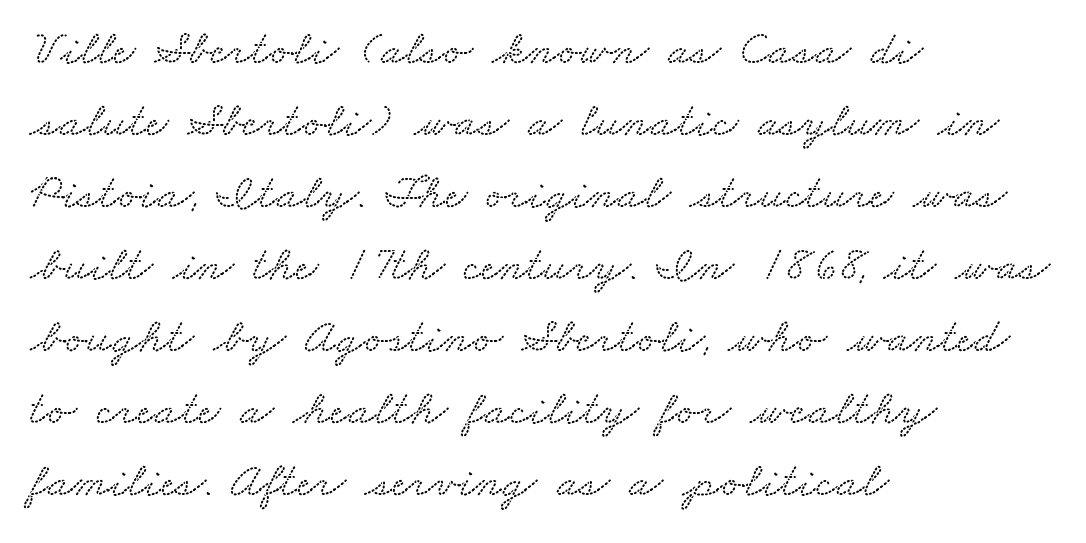
Nobody drew a line under any word here. Here the glyphs are tracked normally, forming tight word shapes. A serif font was chosen for this passage. Alignment: flush left. These lines sit exactly where default settings would place them. Varying glyph widths throughout — classic text-font behaviour.
